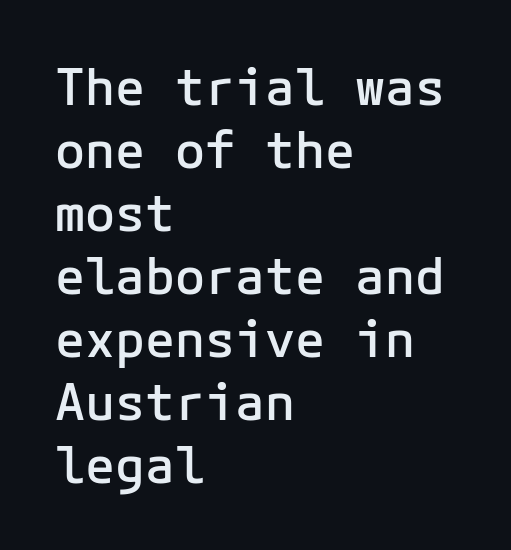
The image shows 50 px semibold sans-serif type, upright; set left-aligned, normal line spacing (1.26x), normal letter spacing, not underlined; low stroke contrast and a medium x-height.
